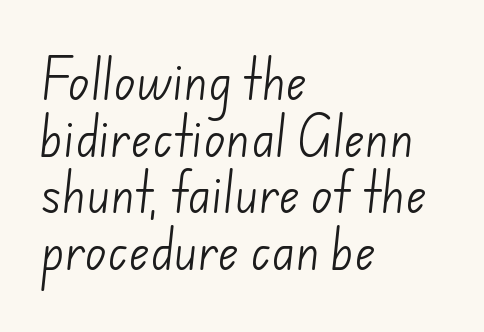
If you measured baseline to baseline, you'd find a middling distance. This is sans-serif lettering, the kind often seen on screens and signage. Is the block centered? No — it sits flush against the left margin. This reads as an unemphasized weight, regular at the heaviest. Letter spacing: default.
